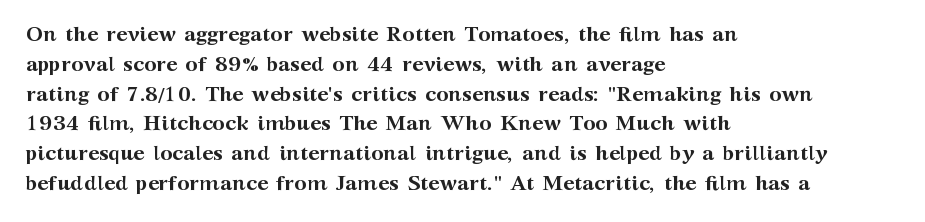
The image shows 21 px bold type, upright; set left-aligned, normal line spacing (1.42x), normal letter spacing, not underlined.
